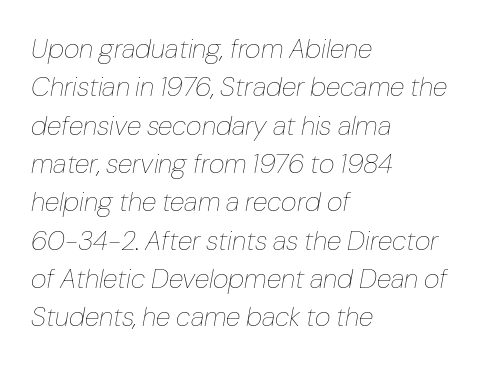
The image shows 27 px text type, italic (leaning right); set left-aligned, normal line spacing (1.42x), normal letter spacing, not underlined.
